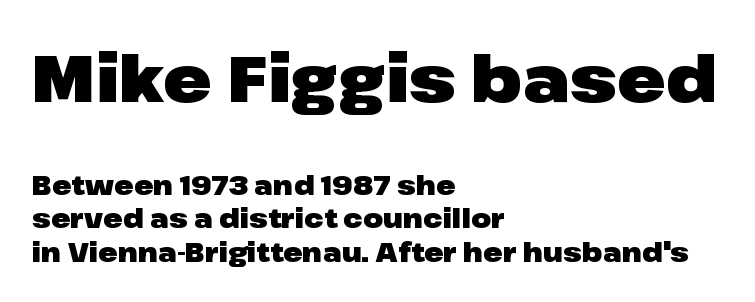
Q: Is the text bold? A: Yes.
Q: Is the text italic (slanted)? A: No, it is upright.
Q: Is the typeface a serif or a sans-serif typeface? A: Sans-serif.
Q: Is the text underlined? A: No.
Q: How is the paragraph aligned? A: Left-aligned.
Q: Is the spacing between letters normal or unusually wide? A: Normal.
Q: Is the spacing between lines tight, normal or loose? A: Normal.
Q: Which block of text is set in a larger size, the first (top) or the second (bottom)? A: The first (top) one.
Q: Width (condensed, normal, or wide)? A: Wide.
Q: Stroke contrast? A: Low.
Q: x-height? A: Medium.
Q: Monospaced? A: No.
